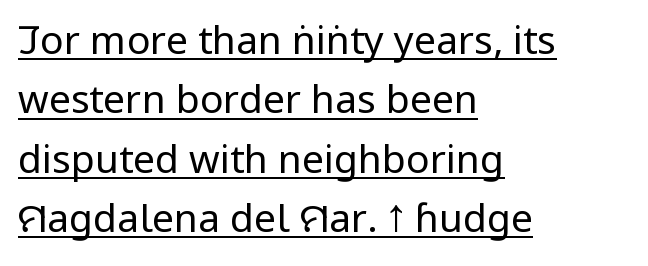
This is roman type, the default non-slanted kind. This rendering leaves character spacing at its baseline value. The face used here is a sans, in the tradition of grotesques and geometrics. This is underlined copy, the kind a proofreader might mark for attention.
